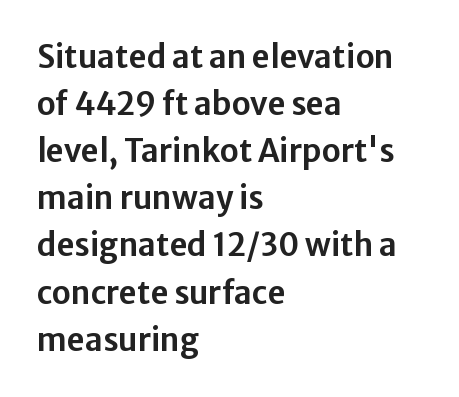
Q: Is the text italic (slanted)? A: No, it is upright.
Q: Is the typeface a serif or a sans-serif typeface? A: Sans-serif.
Q: Is the text underlined? A: No.
Q: How is the paragraph aligned? A: Left-aligned.
Q: Is the spacing between letters normal or unusually wide? A: Normal.
Q: Is the spacing between lines tight, normal or loose? A: Normal.
Q: Width (condensed, normal, or wide)? A: Normal.
Q: Stroke contrast? A: Low.
Q: x-height? A: Medium.
Q: Monospaced? A: No.
